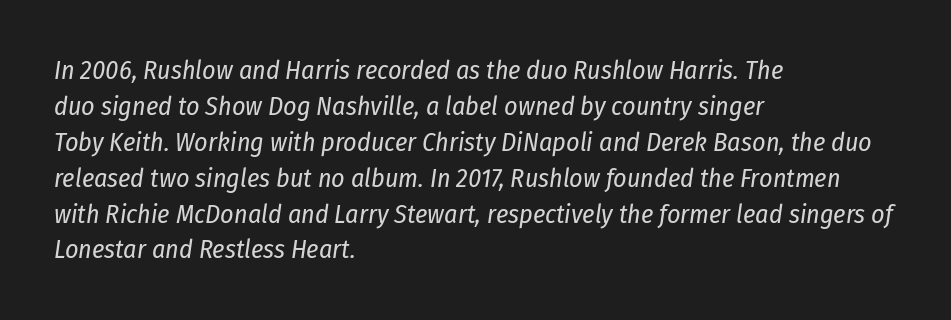
Standard letterfit; no display-style spreading of the glyphs. On a weight scale, this lands at 450 or below. Alignment: flush left. Vertically, the passage feels balanced, rows spaced as you'd expect. The whole block is typeset with a tilt. Check the space under the baseline: it is left empty.
